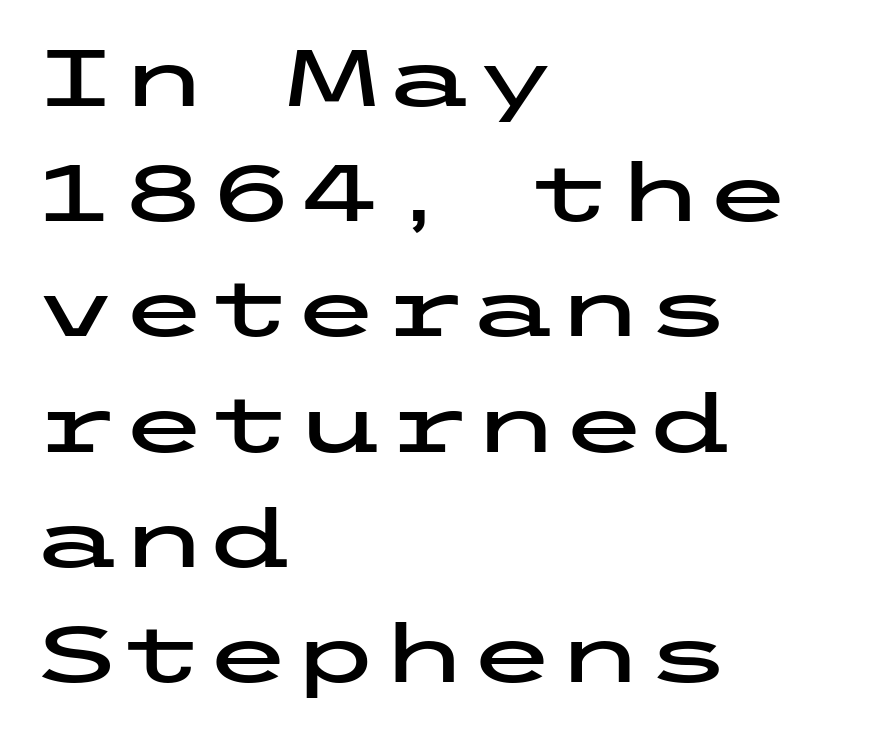
{"serif": "no", "italic": "no", "width": "wide", "stroke_contrast": "low", "x_height": "medium", "underline": "no", "align": "left", "line_spacing": "normal", "line_spacing_ratio": 1.44, "letter_spacing": "normal", "letter_spacing_em": 0.0, "glyph_px": 80}
